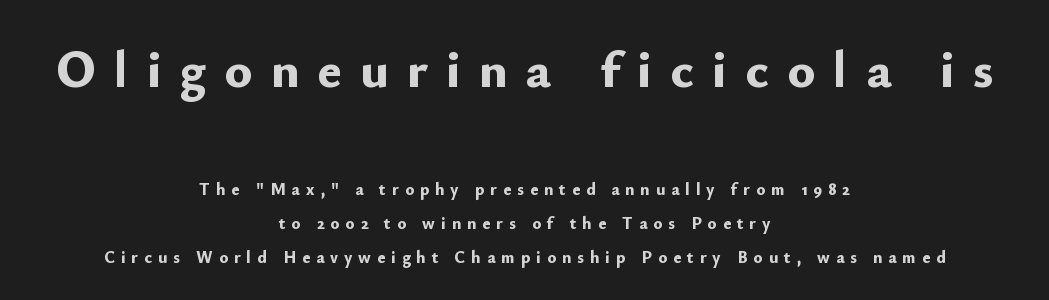
Q: Is the text bold? A: Yes.
Q: Is the text italic (slanted)? A: No, it is upright.
Q: Is the typeface a serif or a sans-serif typeface? A: Sans-serif.
Q: Is the text underlined? A: No.
Q: How is the paragraph aligned? A: Centered.
Q: Is the spacing between letters normal or unusually wide? A: Unusually wide.
Q: Is the spacing between lines tight, normal or loose? A: Loose.
Q: Which block of text is set in a larger size, the first (top) or the second (bottom)? A: The first (top) one.
Q: Width (condensed, normal, or wide)? A: Normal.
Q: Stroke contrast? A: Low.
Q: x-height? A: Small.
Q: Monospaced? A: No.
